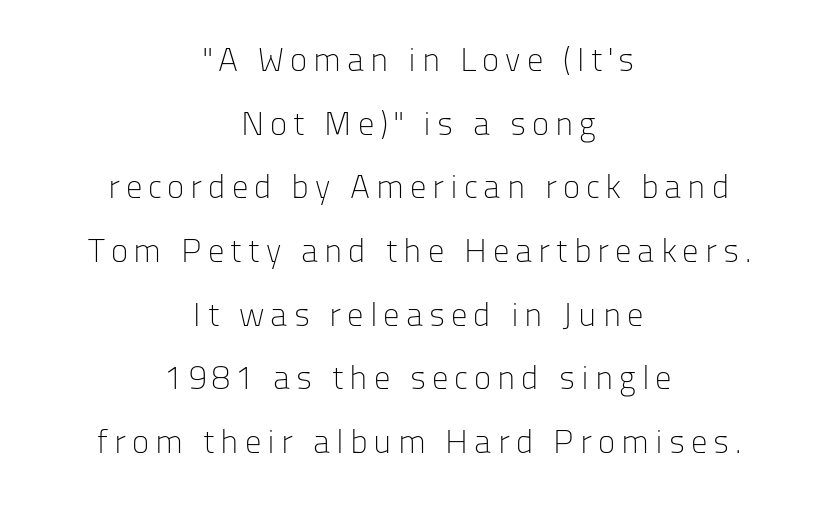
The image shows 33 px light sans-serif type, upright; set centered, loose line spacing (1.93x), not underlined; low stroke contrast and a medium x-height.
